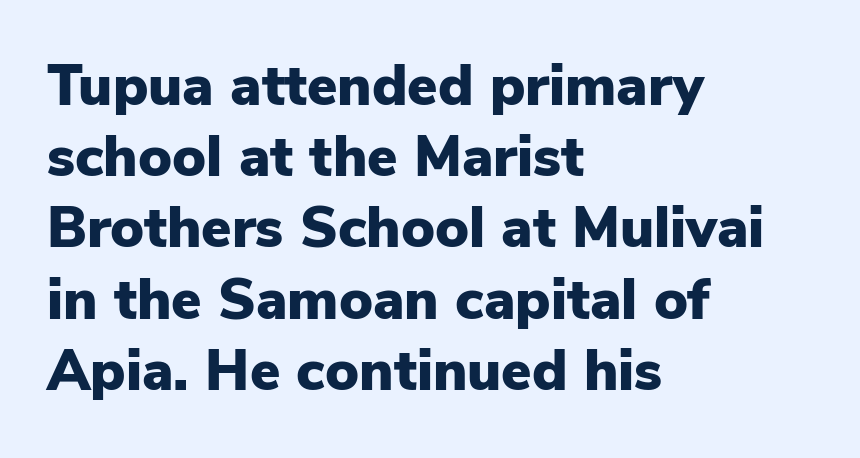
{"serif": "no", "italic": "no", "bold": "yes", "weight": "heavy", "width": "normal", "stroke_contrast": "low", "x_height": "medium", "monospaced": "no", "underline": "no", "align": "left", "line_spacing": "normal", "line_spacing_ratio": 1.25, "letter_spacing": "normal", "letter_spacing_em": 0.0, "glyph_px": 57}
